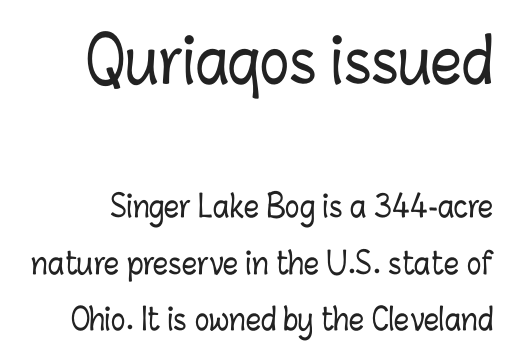
Here the first block reads like a headline and the second like body copy. Here the designer chose a conventional face with non-uniform glyph widths. The foot of each line stays bare and open. Between one letter and the next there's only the usual sliver of space. The letters stand straight up with perfectly vertical stems.
